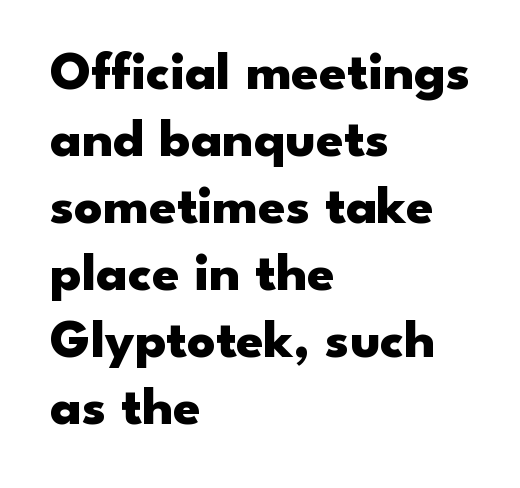
{"serif": "no", "italic": "no", "bold": "yes", "weight": "heavy", "width": "wide", "stroke_contrast": "low", "x_height": "small", "monospaced": "no", "underline": "no", "align": "left", "line_spacing_ratio": 1.22, "letter_spacing": "normal", "letter_spacing_em": 0.0, "glyph_px": 55}
